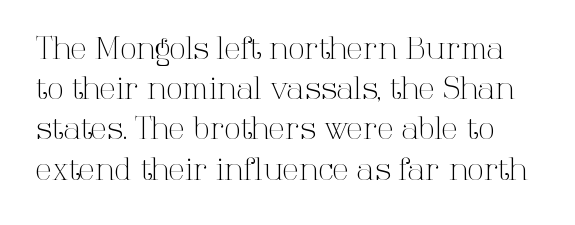
If you drew a line through each stem, it would be perfectly vertical. Words float on clear page, feet unadorned. These lines are rendered in a variable-pitch font. The cut favours lightness, reaching ordinary text weight at its darkest.
